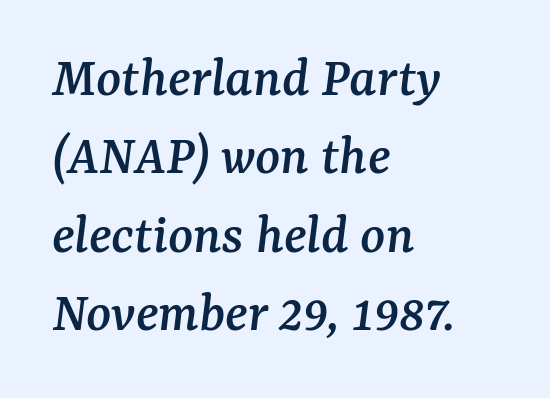
This is oblique type, the kind used for emphasis or titles. Is this a sans? No — the strokes have serifs. Descenders are the only things crossing below the line. Line spacing here is normal. This sample uses plain, unmodified letter spacing. Left-aligned paragraph, ragged on the right.
